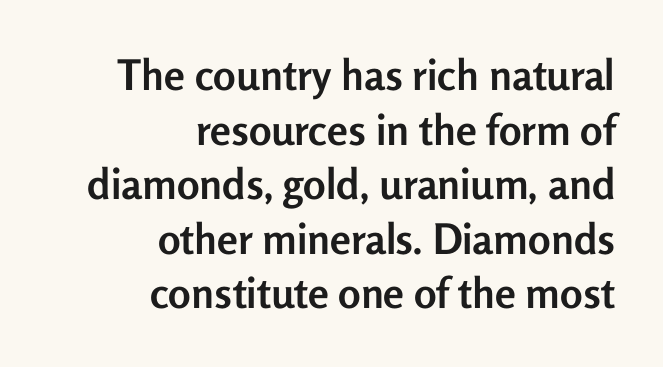
{"serif": "no", "italic": "no", "bold": "yes", "weight": "semibold", "width": "normal", "stroke_contrast": "low", "x_height": "medium", "monospaced": "no", "underline": "no", "align": "right", "line_spacing": "normal", "line_spacing_ratio": 1.3, "letter_spacing": "normal", "letter_spacing_em": 0.0, "glyph_px": 42}
